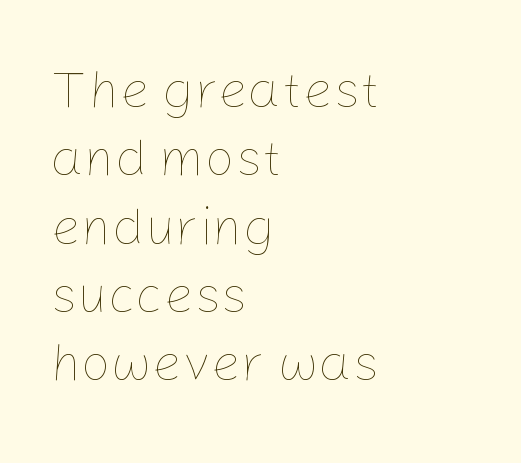
The image shows 53 px thin type, upright; set left-aligned, normal line spacing (1.29x), normal letter spacing, not underlined; low stroke contrast and a medium x-height.
